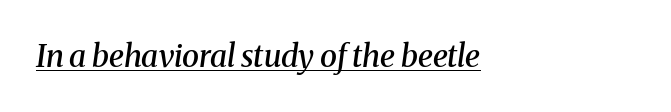
{"serif": "yes", "italic": "yes", "lean": "right", "slant_degrees": 8, "bold": "semi", "weight": "semibold", "width": "normal", "stroke_contrast": "medium", "x_height": "medium", "monospaced": "no", "underline": "yes", "align": "left", "letter_spacing": "normal", "letter_spacing_em": 0.0, "glyph_px": 31}
